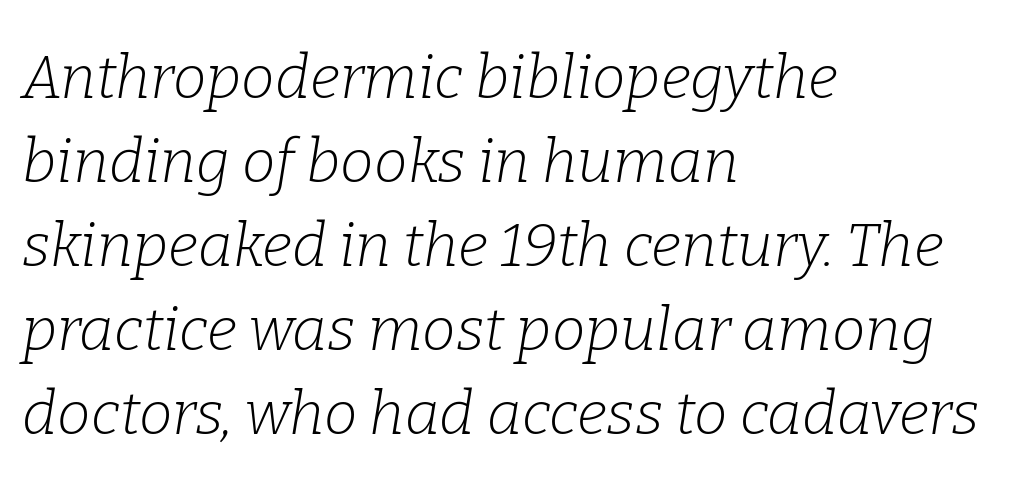
Q: Is the text bold? A: No.
Q: Is the text italic (slanted)? A: Yes, it leans right by about 9 degrees.
Q: Is the typeface a serif or a sans-serif typeface? A: Serif.
Q: Is the text underlined? A: No.
Q: How is the paragraph aligned? A: Left-aligned.
Q: Is the spacing between letters normal or unusually wide? A: Normal.
Q: Is the spacing between lines tight, normal or loose? A: Normal.
Q: Width (condensed, normal, or wide)? A: Normal.
Q: Stroke contrast? A: Low.
Q: x-height? A: Medium.
Q: Monospaced? A: No.
